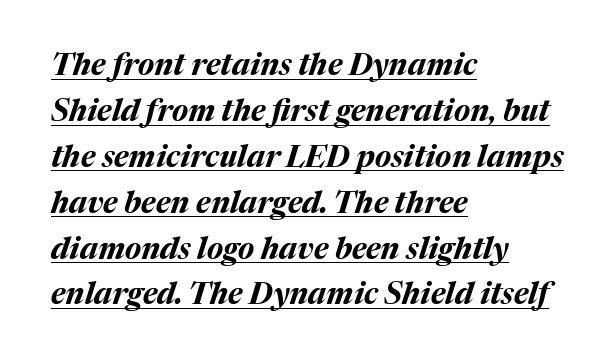
Honestly, the row spacing looks completely unremarkable. Look at the tracking — it's just the regular setting, nothing added. Rendered with sloped, italic letterforms. The paragraph has a hard left edge and a soft right edge.
